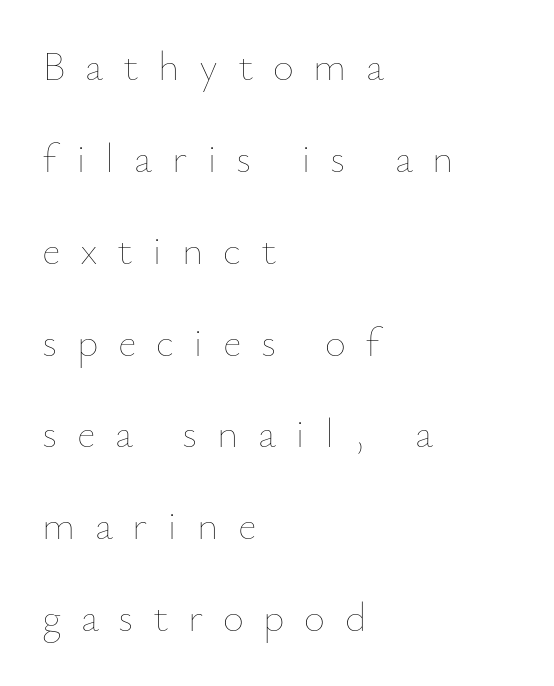
Regarding leading, the lines here are spaced well apart. You could not count columns in this text — the font is proportionally spaced. These lines stack with their left ends in a neat column. Caption: face not bold, strokes unweighted. Unmarked baselines from the first word to the last.
